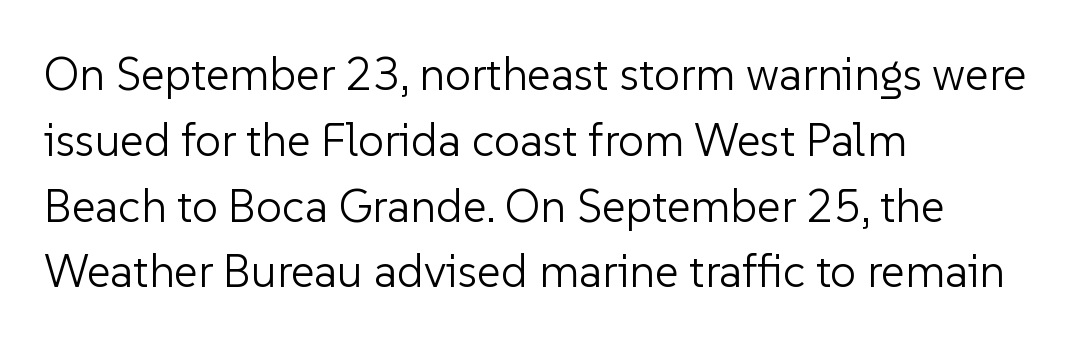
{"serif": "no", "italic": "no", "bold": "no", "weight": "light", "width": "normal", "stroke_contrast": "low", "x_height": "medium", "monospaced": "no", "underline": "no", "align": "left", "line_spacing": "normal", "line_spacing_ratio": 1.43, "letter_spacing": "normal", "letter_spacing_em": 0.0, "glyph_px": 46}
